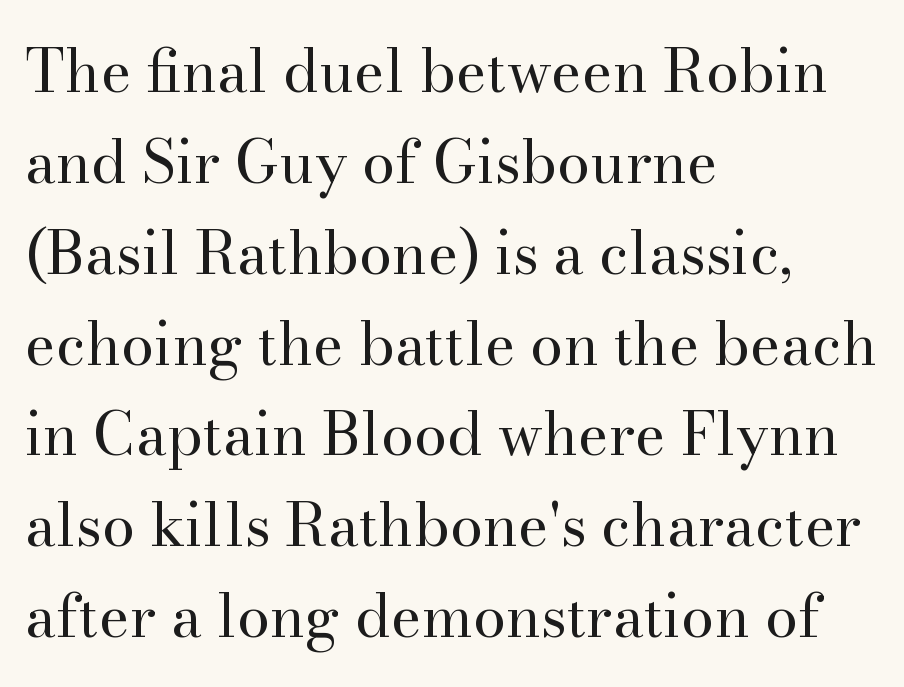
Q: Is the text bold? A: No.
Q: Is the text italic (slanted)? A: No, it is upright.
Q: Is the typeface a serif or a sans-serif typeface? A: Serif.
Q: Is the text underlined? A: No.
Q: How is the paragraph aligned? A: Left-aligned.
Q: Is the spacing between letters normal or unusually wide? A: Normal.
Q: Is the spacing between lines tight, normal or loose? A: Normal.
Q: Width (condensed, normal, or wide)? A: Normal.
Q: Stroke contrast? A: High.
Q: x-height? A: Small.
Q: Monospaced? A: No.
